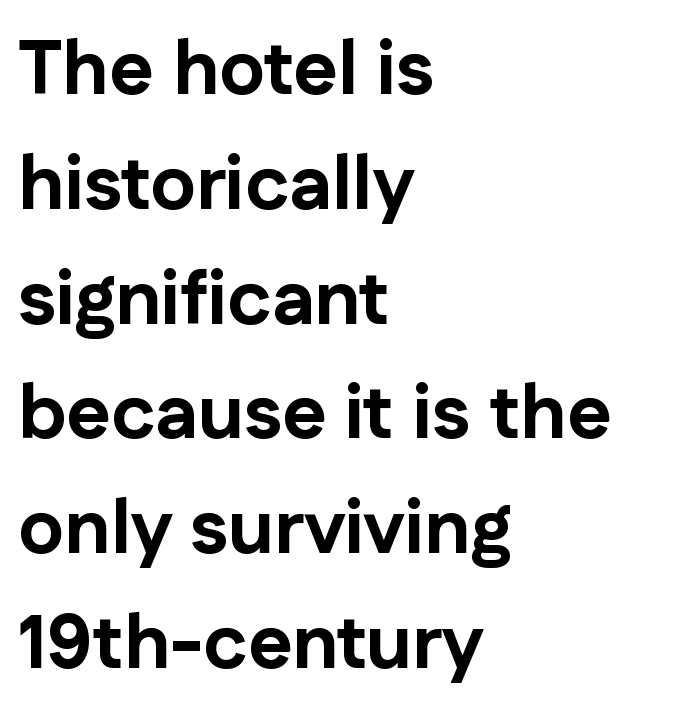
Short and long lines alike share a common starting point at left. These lines are rendered in a variable-pitch font. Strokes here are thick enough to call this a true bold. Underlining? Definitely not there. One glance says typical: line gaps are just what's usual.
